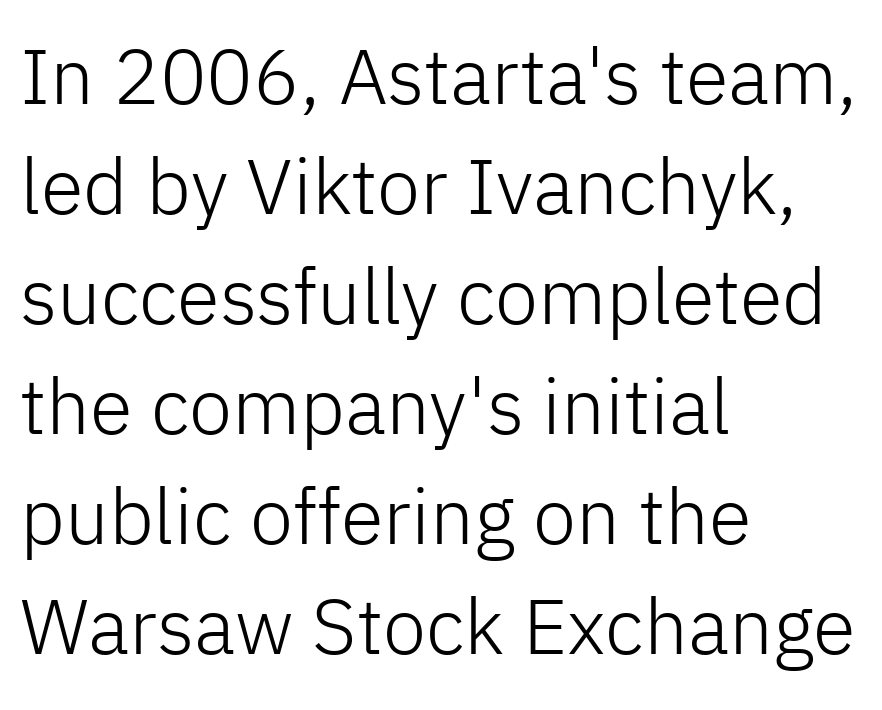
The image shows 78 px light sans-serif type, upright; set left-aligned, normal line spacing (1.41x), normal letter spacing, not underlined; low stroke contrast and a medium x-height.
